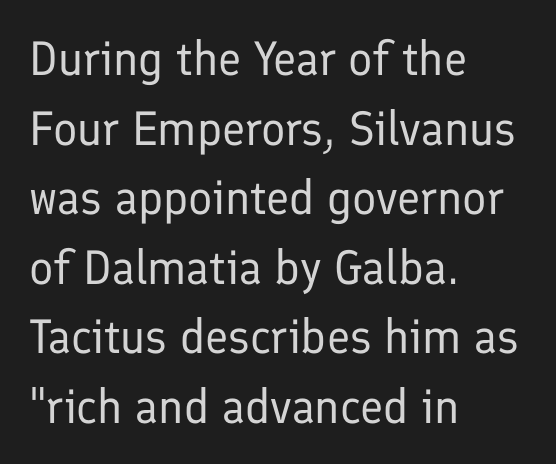
The image shows 48 px regular-weight sans-serif type, upright; set left-aligned, normal line spacing (1.45x), normal letter spacing, not underlined; low stroke contrast and a medium x-height.
